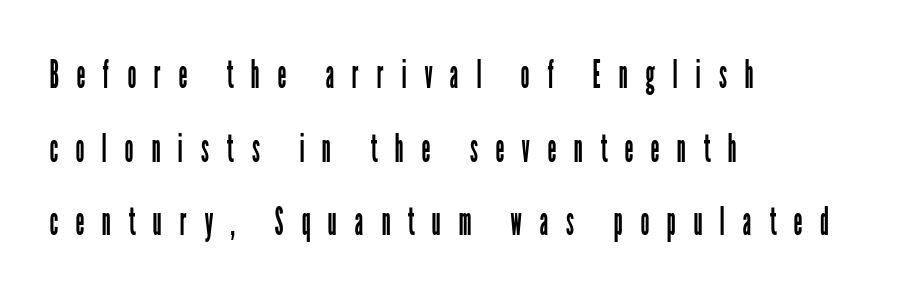
The image shows 39 px regular-weight, condensed sans-serif type, upright; set left-aligned, line spacing 1.89x, unusually wide letter spacing (+0.45 em), not underlined; low stroke contrast and a medium x-height.
